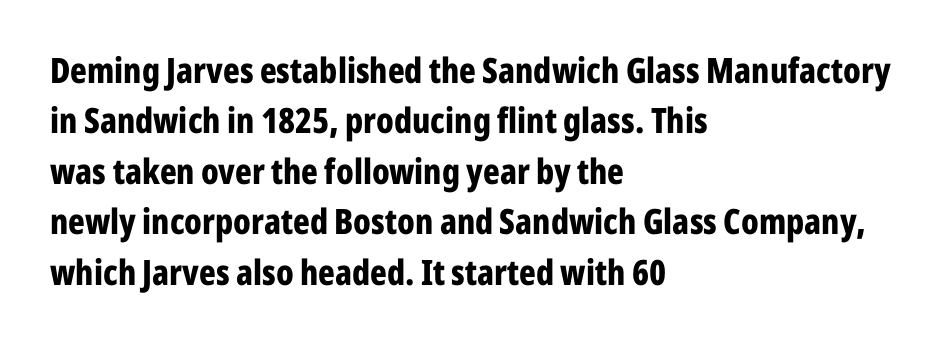
The image shows 35 px bold, condensed sans-serif type, upright; set left-aligned, normal line spacing (1.44x), normal letter spacing, not underlined; low stroke contrast and a medium x-height.
